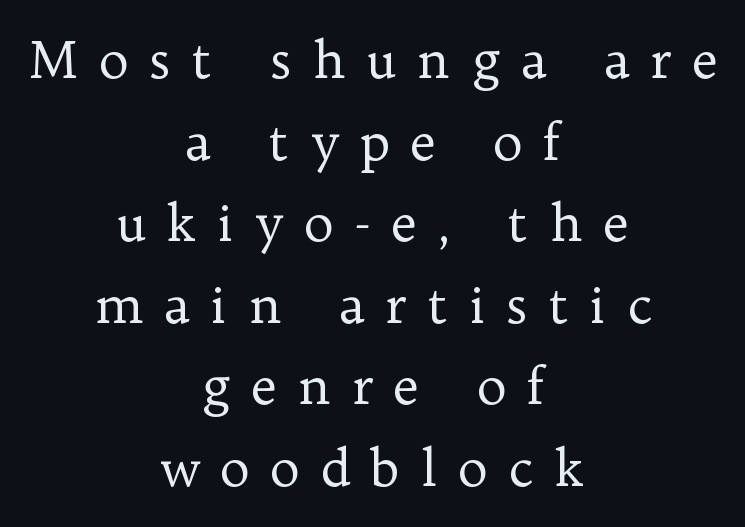
The image shows 51 px regular-weight serif type, upright; set centered, normal line spacing (1.6x), unusually wide letter spacing (+0.4 em), not underlined; low stroke contrast and a medium x-height.
